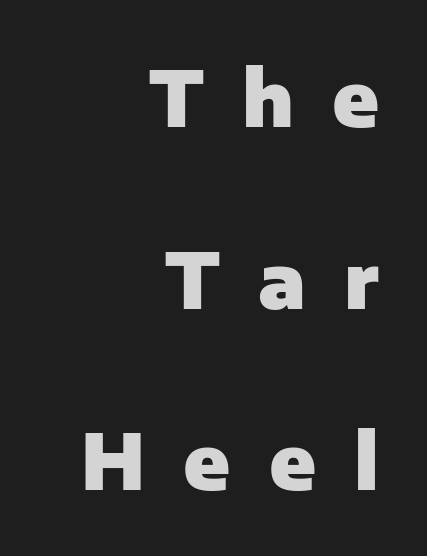
{"serif": "no", "italic": "no", "bold": "yes", "weight": "heavy", "width": "normal", "stroke_contrast": "low", "x_height": "medium", "monospaced": "no", "underline": "no", "align": "right", "line_spacing": "loose", "line_spacing_ratio": 2.39, "letter_spacing": "wide", "letter_spacing_em": 0.5, "glyph_px": 76}
